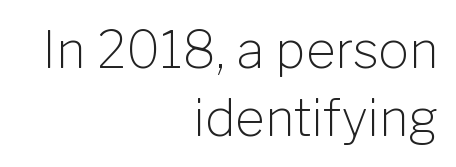
{"serif": "no", "italic": "no", "bold": "no", "weight": "light", "width": "normal", "stroke_contrast": "low", "x_height": "medium", "monospaced": "no", "underline": "no", "align": "right", "line_spacing": "normal", "line_spacing_ratio": 1.33, "letter_spacing": "normal", "letter_spacing_em": 0.0, "glyph_px": 51}
